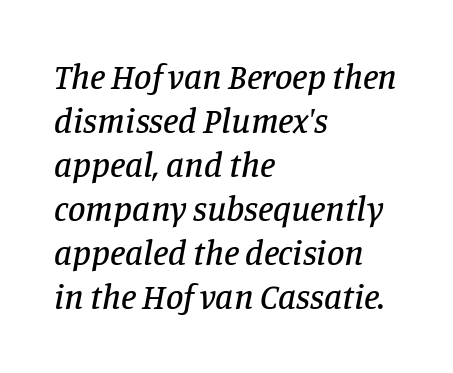
The area under the type is left untouched. In terms of posture, this sample is oblique. Layout note: lines flush left. A typesetter would call this proportional, since set widths differ per character. Type style note: has serifs.
